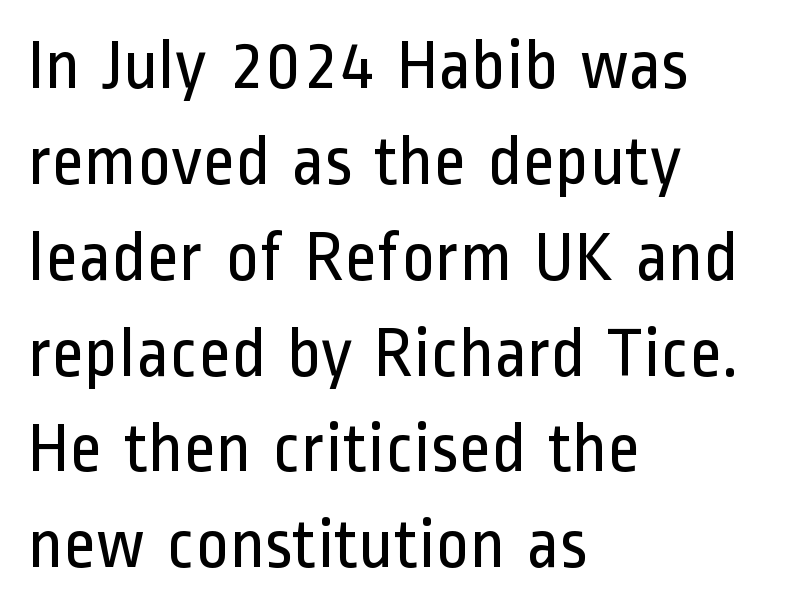
Here the designer chose a conventional face with non-uniform glyph widths. These glyphs show unthickened strokes, regular width or finer. Leading: standard. A bare baseline throughout the passage.
